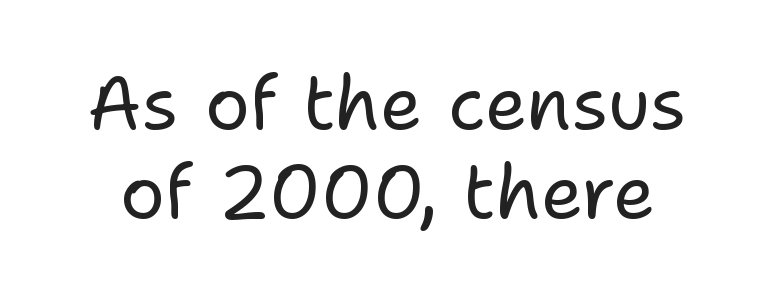
The image shows 75 px regular-weight sans-serif type, upright; set line spacing 1.19x, normal letter spacing, not underlined; low stroke contrast and a medium x-height.
